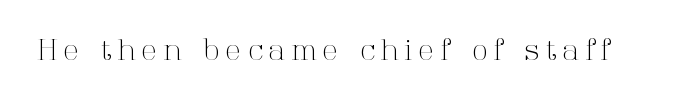
The image shows 28 px light serif type, upright; set unusually wide letter spacing (+0.25 em), not underlined; high stroke contrast and a medium x-height.
